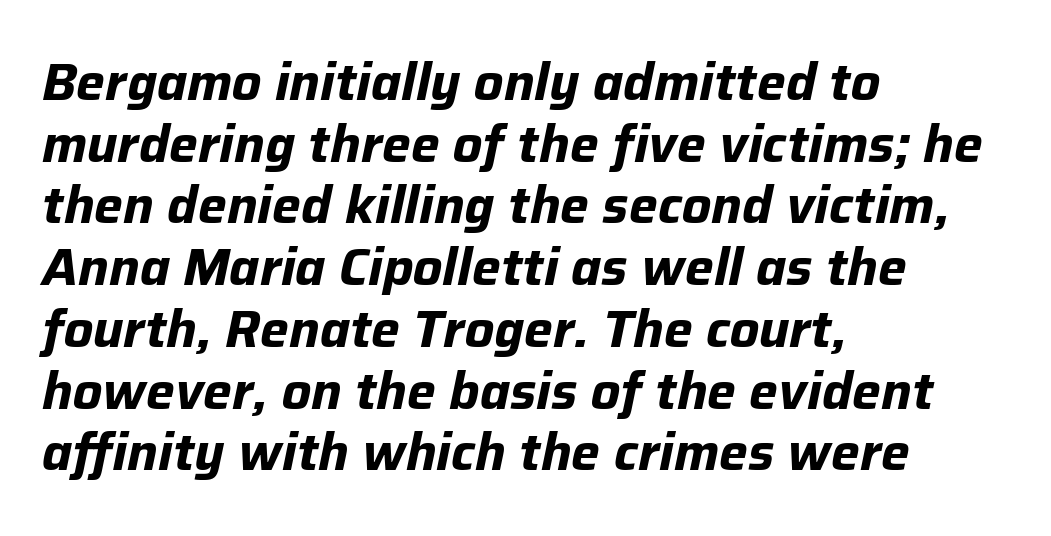
The image shows 51 px bold type, italic (leaning right); set left-aligned, line spacing 1.21x, normal letter spacing, not underlined; low stroke contrast and a medium x-height.
